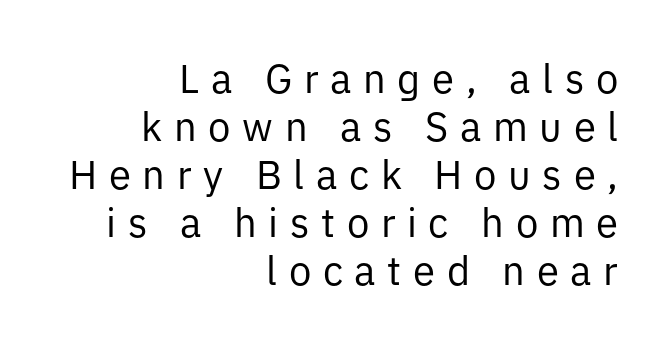
Q: Is the text bold? A: No.
Q: Is the text italic (slanted)? A: No, it is upright.
Q: Is the typeface a serif or a sans-serif typeface? A: Sans-serif.
Q: Is the text underlined? A: No.
Q: How is the paragraph aligned? A: Right-aligned.
Q: Is the spacing between letters normal or unusually wide? A: Unusually wide.
Q: Width (condensed, normal, or wide)? A: Normal.
Q: Stroke contrast? A: Low.
Q: x-height? A: Medium.
Q: Monospaced? A: No.
